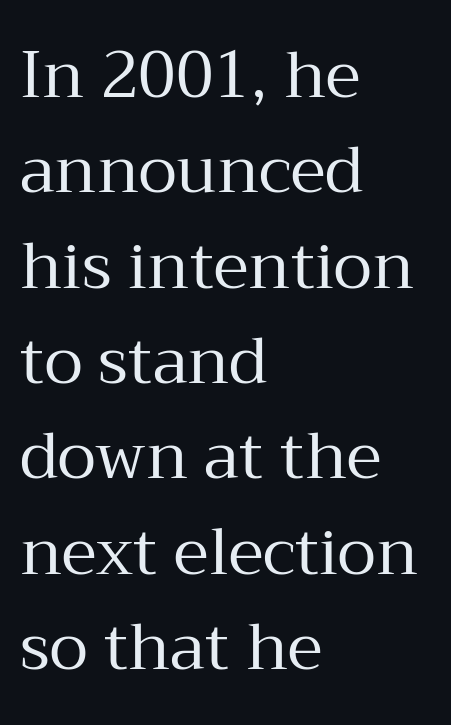
Q: Is the text bold? A: No.
Q: Is the text italic (slanted)? A: No, it is upright.
Q: Is the typeface a serif or a sans-serif typeface? A: Serif.
Q: Is the text underlined? A: No.
Q: How is the paragraph aligned? A: Left-aligned.
Q: Is the spacing between letters normal or unusually wide? A: Normal.
Q: Is the spacing between lines tight, normal or loose? A: Normal.
Q: Width (condensed, normal, or wide)? A: Normal.
Q: Stroke contrast? A: Medium.
Q: x-height? A: Medium.
Q: Monospaced? A: No.
